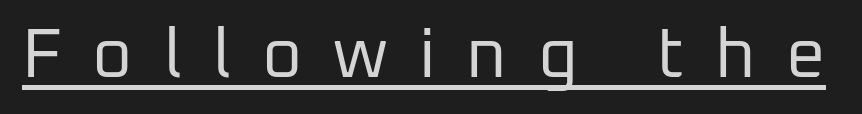
The image shows 69 px regular-weight sans-serif type, upright; set unusually wide letter spacing (+0.45 em), underlined; low stroke contrast and a medium x-height.
